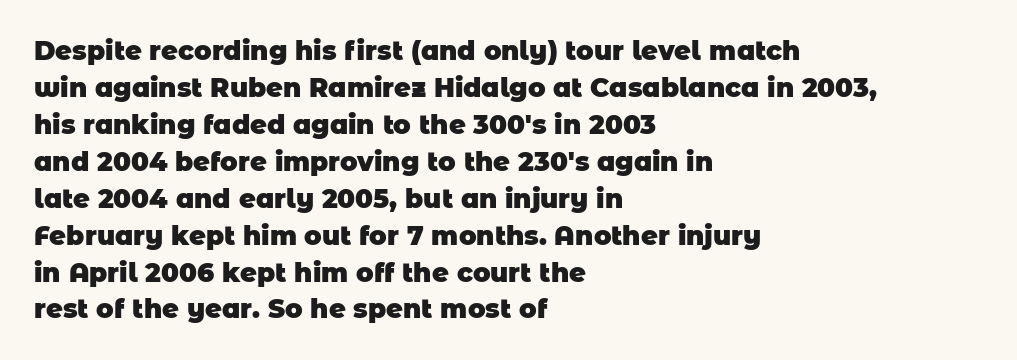
Q: Is the text bold? A: Yes.
Q: Is the text underlined? A: No.
Q: How is the paragraph aligned? A: Left-aligned.
Q: Is the spacing between letters normal or unusually wide? A: Normal.
Q: Is the spacing between lines tight, normal or loose? A: Normal.
